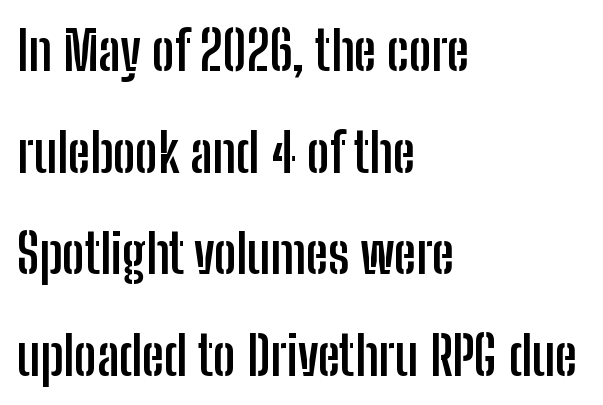
{"serif": "no", "italic": "no", "bold": "yes", "weight": "semibold", "width": "condensed", "stroke_contrast": "low", "x_height": "medium", "monospaced": "no", "underline": "no", "align": "left", "line_spacing_ratio": 1.88, "letter_spacing": "normal", "letter_spacing_em": 0.0, "glyph_px": 54}
